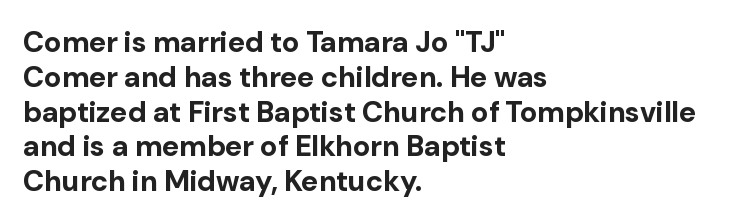
Q: Is the text bold? A: Yes.
Q: Is the text italic (slanted)? A: No, it is upright.
Q: Is the typeface a serif or a sans-serif typeface? A: Sans-serif.
Q: Is the text underlined? A: No.
Q: How is the paragraph aligned? A: Left-aligned.
Q: Is the spacing between letters normal or unusually wide? A: Normal.
Q: Width (condensed, normal, or wide)? A: Normal.
Q: Stroke contrast? A: Low.
Q: x-height? A: Medium.
Q: Monospaced? A: No.
